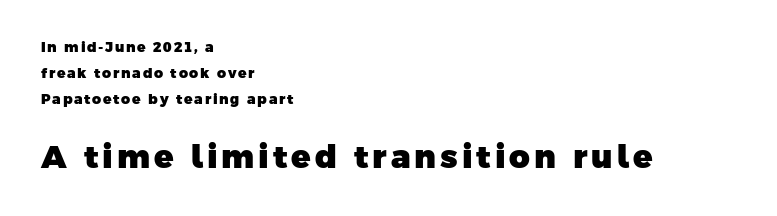
Q: Is the text bold? A: Yes.
Q: Is the typeface a serif or a sans-serif typeface? A: Sans-serif.
Q: Is the text underlined? A: No.
Q: How is the paragraph aligned? A: Left-aligned.
Q: Which block of text is set in a larger size, the first (top) or the second (bottom)? A: The second (bottom) one.
Q: Width (condensed, normal, or wide)? A: Normal.
Q: Stroke contrast? A: Low.
Q: x-height? A: Medium.
Q: Monospaced? A: No.
